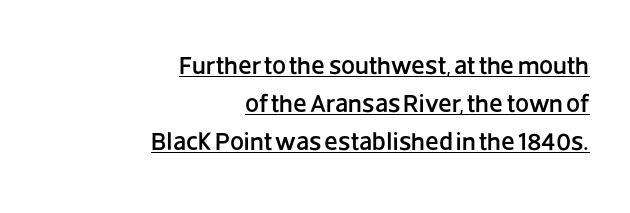
Designer's note — italics off, roman on. Notice how descenders clear the ascenders below comfortably — that's standard leading. Horizontal alignment here is rightward, an uncommon choice for prose. A typographer would call this underscored text. The face used here is rendered with its standard letterfit.
